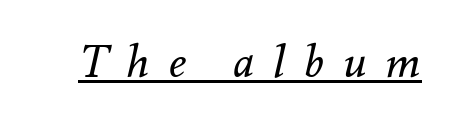
Q: Is the text bold? A: No.
Q: Is the text italic (slanted)? A: Yes, it leans right by about 12 degrees.
Q: Is the text underlined? A: Yes.
Q: Is the spacing between letters normal or unusually wide? A: Unusually wide.
Q: Width (condensed, normal, or wide)? A: Normal.
Q: Stroke contrast? A: Medium.
Q: x-height? A: Small.
Q: Monospaced? A: No.
